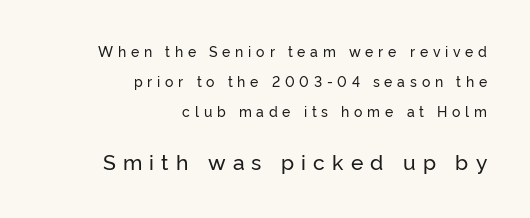
Italic? Not at all — the glyphs are vertical. This rendering widens character spacing well past its baseline value. Whoever set this chose breathing room over compactness in the vertical rhythm. Larger block? The one below; the one above is distinctly smaller. Each line ends at the same right margin while the left side varies.
